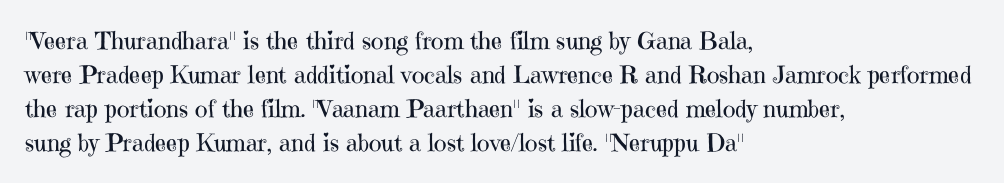
{"italic": "no", "bold": "no", "underline": "no", "align": "left", "line_spacing": "normal", "line_spacing_ratio": 1.41, "letter_spacing": "normal", "letter_spacing_em": 0.0, "glyph_px": 24}
